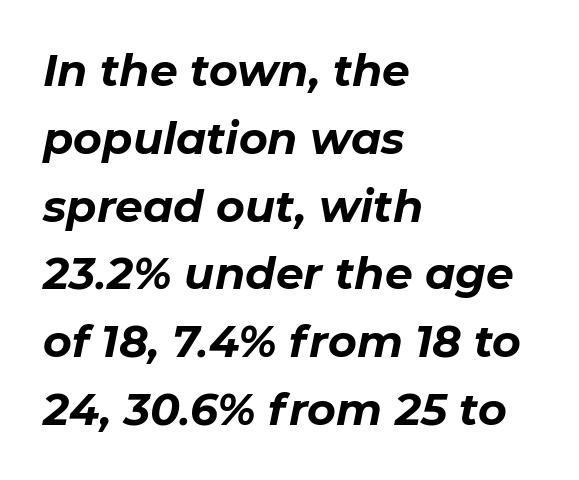
Characters follow at the spacing the type designer built in. Words float on clear page, feet unadorned. Spacing verdict: proportional, widths tailored to each character. Observe the lean: these are italic letterforms.
